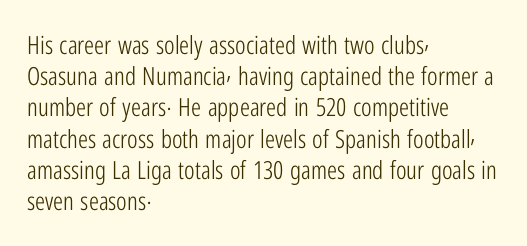
Spacing between characters is what you'd get straight out of the box. Ordinary non-slanted type is in use. The compositor pushed each line to the left boundary. Rows of type keep a routine distance in the vertical direction.
